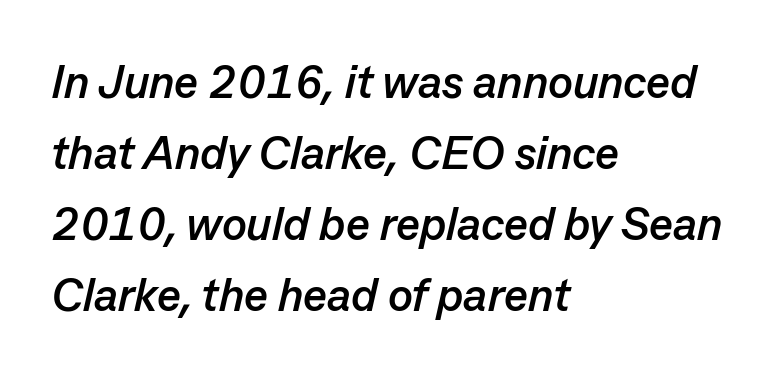
Q: Is the text bold? A: Yes.
Q: Is the text italic (slanted)? A: Yes, it leans right by about 13 degrees.
Q: Is the text underlined? A: No.
Q: How is the paragraph aligned? A: Left-aligned.
Q: Is the spacing between letters normal or unusually wide? A: Normal.
Q: Is the spacing between lines tight, normal or loose? A: Normal.
Q: Width (condensed, normal, or wide)? A: Normal.
Q: Stroke contrast? A: Low.
Q: x-height? A: Medium.
Q: Monospaced? A: No.
